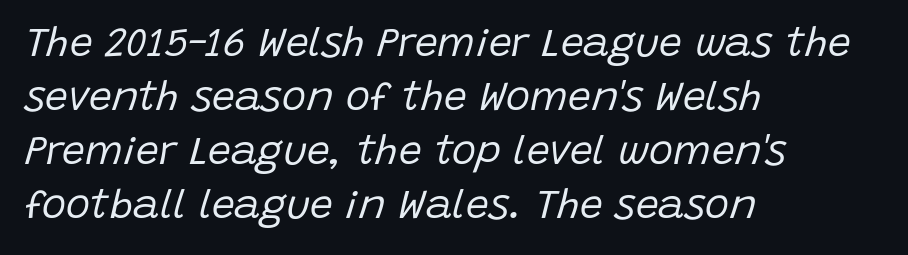
The image shows 41 px regular-weight type, italic (leaning right); set left-aligned, normal line spacing (1.32x), normal letter spacing, not underlined; low stroke contrast and a large x-height.
